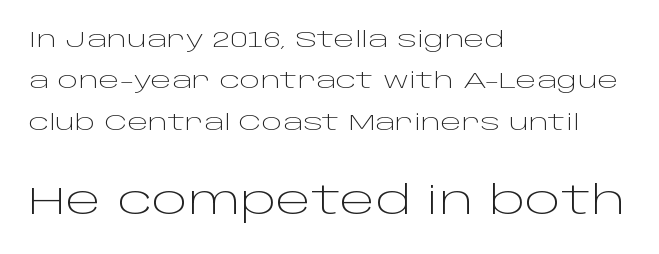
The later block is typeset at a bigger size than the earlier block. These lines stack with their left ends in a neat column. Is the stroke heavy? The answer is a plain regular-or-lighter. The space directly below the letters is spotless. A sans-serif font was chosen for this passage.
